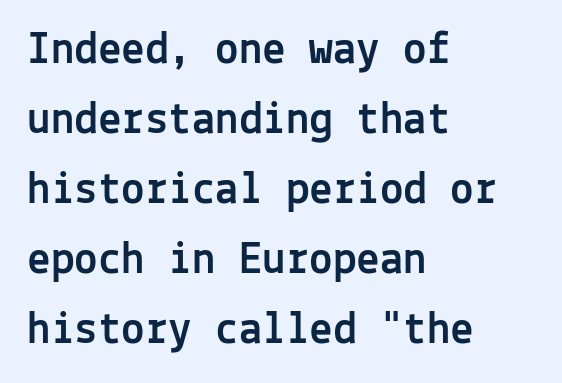
The image shows 47 px sans-serif type, upright, monospaced; set left-aligned, normal line spacing (1.49x), normal letter spacing, not underlined; a medium x-height.
